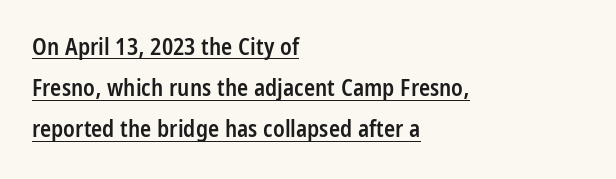
Leftover space on each line is placed entirely after the last word. A rule runs beneath these lines of type. How are the letters spaced? Ordinarily, with no added tracking. Moderately thickened strokes mark this as semibold type. Nope, not italic — everything's standing straight.
